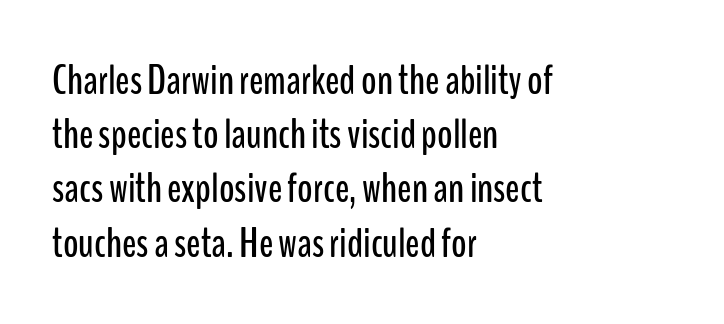
Reading down the column, the eye jumps a familiar distance to each next line. The strip under each line holds only bare page. Look at the tracking — it's just the regular setting, nothing added. All the whitespace from short lines collects on the right.
